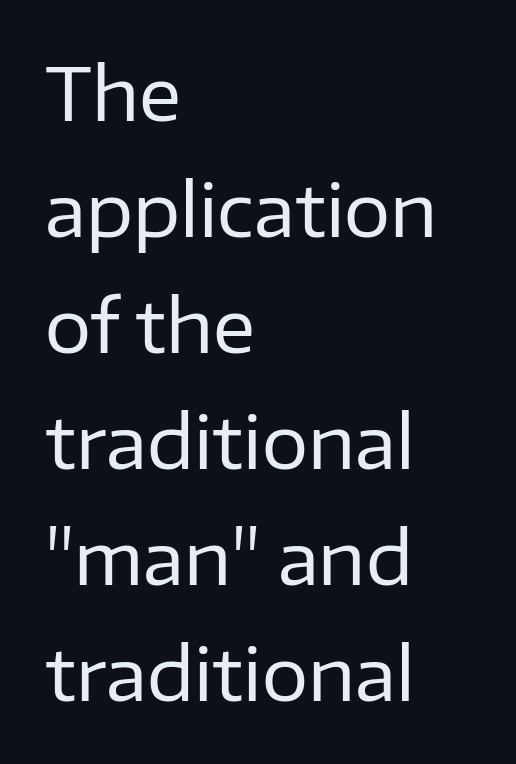
{"serif": "no", "italic": "no", "bold": "no", "weight": "regular", "width": "normal", "stroke_contrast": "low", "x_height": "medium", "monospaced": "no", "underline": "no", "align": "left", "line_spacing": "normal", "line_spacing_ratio": 1.59, "letter_spacing": "normal", "letter_spacing_em": 0.0, "glyph_px": 73}
